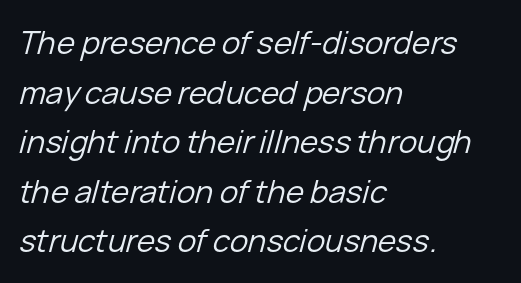
The paragraph has a hard left edge and a soft right edge. Evenly set lines give the paragraph a standard silhouette. Descender tails drop into unmarked territory. Students, note that the glyphs here touch the page at normal intervals. Unbolded letterforms with no extra heft. The typography opts for an oblique posture over an upright one.
